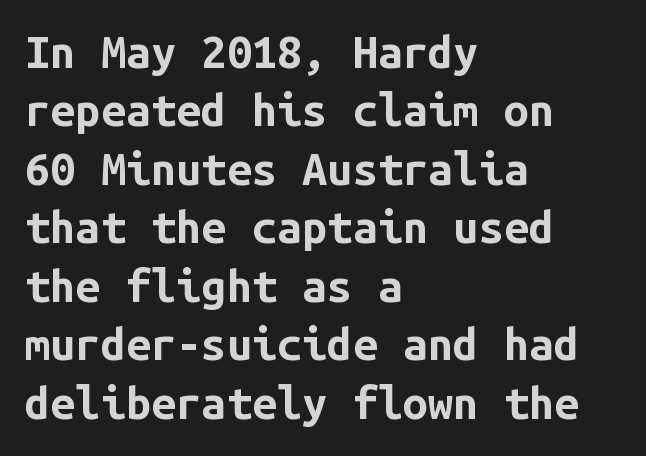
Q: Is the text bold? A: Yes.
Q: Is the text italic (slanted)? A: No, it is upright.
Q: Is the typeface a serif or a sans-serif typeface? A: Sans-serif.
Q: Is the text underlined? A: No.
Q: How is the paragraph aligned? A: Left-aligned.
Q: Is the spacing between letters normal or unusually wide? A: Normal.
Q: Is the spacing between lines tight, normal or loose? A: Normal.
Q: Width (condensed, normal, or wide)? A: Normal.
Q: Stroke contrast? A: Low.
Q: x-height? A: Medium.
Q: Monospaced? A: Yes.
